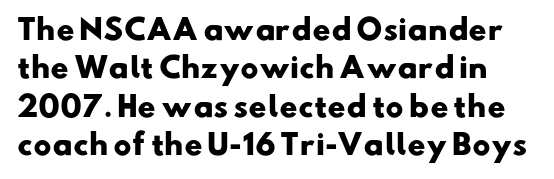
Q: Is the text bold? A: Yes.
Q: Is the typeface a serif or a sans-serif typeface? A: Sans-serif.
Q: Is the text underlined? A: No.
Q: Is the spacing between letters normal or unusually wide? A: Normal.
Q: Is the spacing between lines tight, normal or loose? A: Normal.
Q: Width (condensed, normal, or wide)? A: Wide.
Q: Stroke contrast? A: Low.
Q: x-height? A: Small.
Q: Monospaced? A: No.
